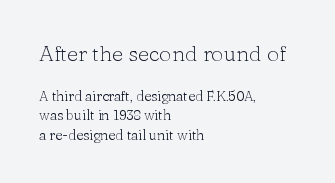
The image shows 22 px text type, upright; set left-aligned, normal line spacing (1.38x), normal letter spacing, not underlined; the first (top) block is 1.57x larger.
